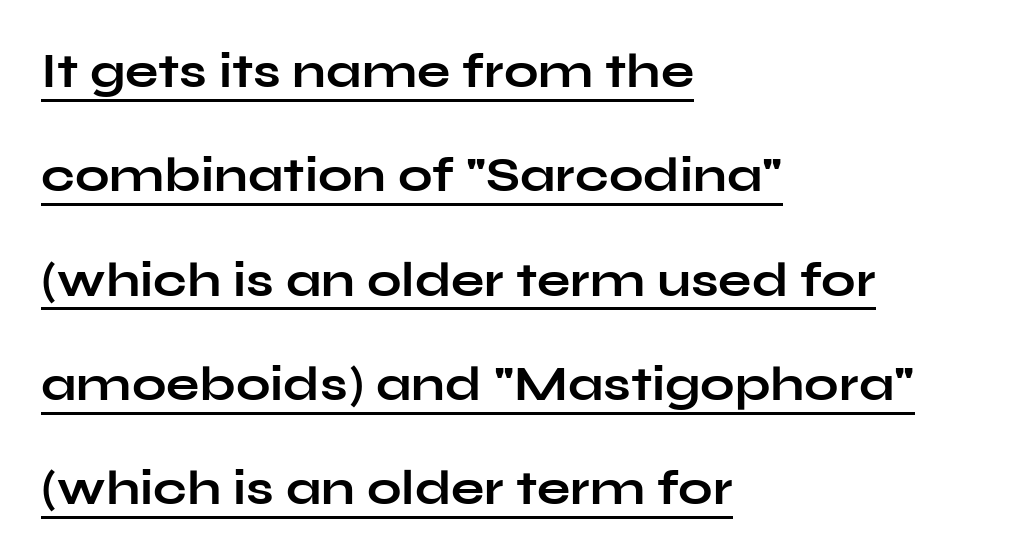
In designer terms, the underline attribute is active on this setting. The ragged edge is on the right, which tells us the setting is flush left. Inter-character spacing is left at the font's built-in metrics. You could not count columns in this text — the font is proportionally spaced. I'd call this a sans setting — the letters go barefoot. Widely set lines give the paragraph a tall, airy silhouette.
